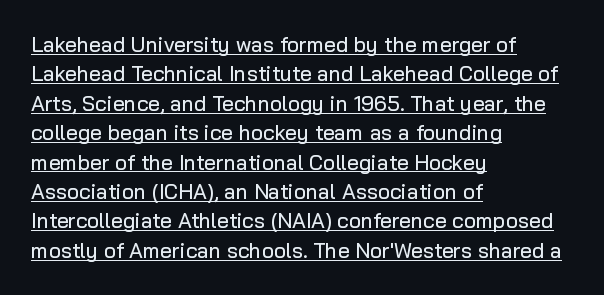
The image shows 21 px text type, upright; set left-aligned, normal line spacing (1.4x), normal letter spacing, underlined.
